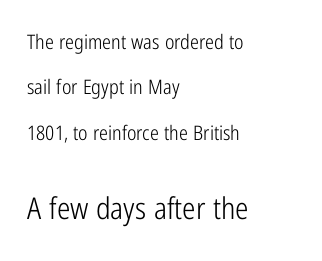
The image shows 30 px light, condensed sans-serif type, upright; set left-aligned, loose line spacing (2.27x), normal letter spacing, not underlined; the second (bottom) block is 1.5x larger; low stroke contrast and a medium x-height.
